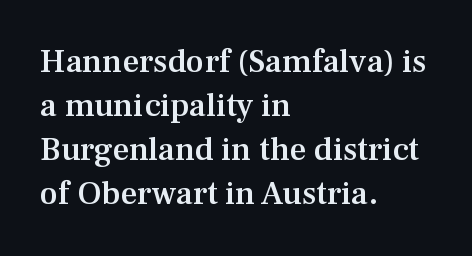
{"serif": "yes", "italic": "no", "bold": "semi", "weight": "semibold", "width": "normal", "stroke_contrast": "medium", "x_height": "medium", "monospaced": "no", "underline": "no", "align": "left", "line_spacing": "normal", "line_spacing_ratio": 1.33, "letter_spacing": "normal", "letter_spacing_em": 0.0, "glyph_px": 33}
